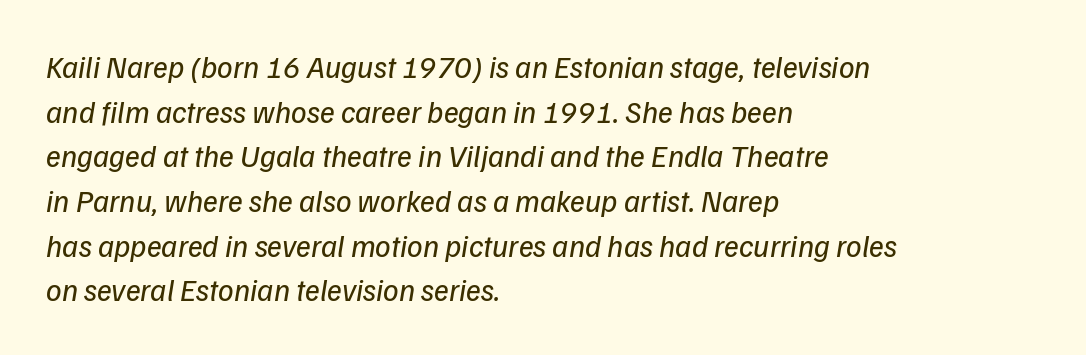
{"italic": "yes", "lean": "right", "slant_degrees": 9, "bold": "no", "weight": "regular", "width": "normal", "stroke_contrast": "low", "x_height": "medium", "monospaced": "no", "underline": "no", "align": "left", "line_spacing": "normal", "line_spacing_ratio": 1.44, "letter_spacing": "normal", "letter_spacing_em": 0.0, "glyph_px": 31}
